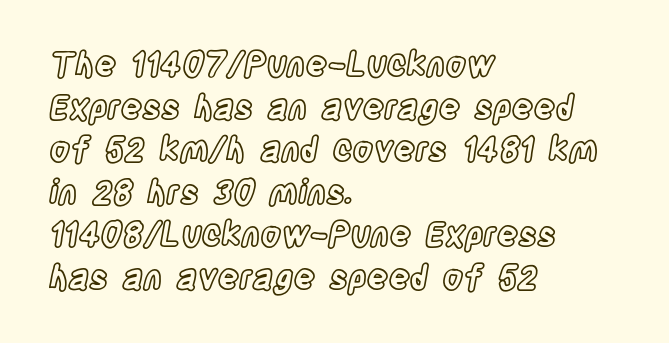
Q: Is the text italic (slanted)? A: Yes.
Q: Is the text underlined? A: No.
Q: How is the paragraph aligned? A: Left-aligned.
Q: Is the spacing between letters normal or unusually wide? A: Normal.
Q: Is the spacing between lines tight, normal or loose? A: Normal.
Q: Width (condensed, normal, or wide)? A: Condensed.
Q: x-height? A: Large.
Q: Monospaced? A: No.
